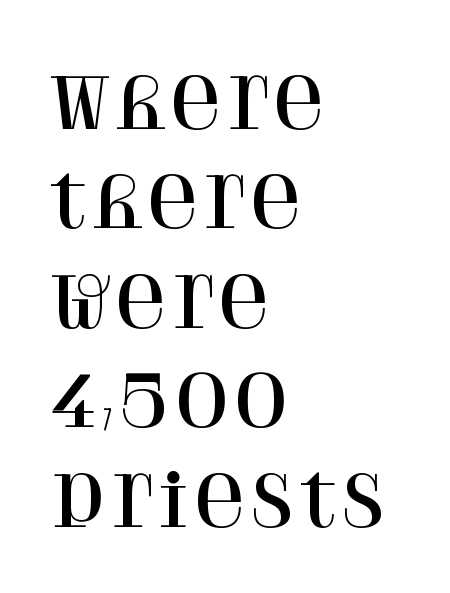
Q: Is the text italic (slanted)? A: No, it is upright.
Q: Is the typeface a serif or a sans-serif typeface? A: Serif.
Q: Is the text underlined? A: No.
Q: How is the paragraph aligned? A: Left-aligned.
Q: Is the spacing between letters normal or unusually wide? A: Normal.
Q: Is the spacing between lines tight, normal or loose? A: Normal.
Q: Width (condensed, normal, or wide)? A: Normal.
Q: Stroke contrast? A: High.
Q: x-height? A: Large.
Q: Monospaced? A: No.
